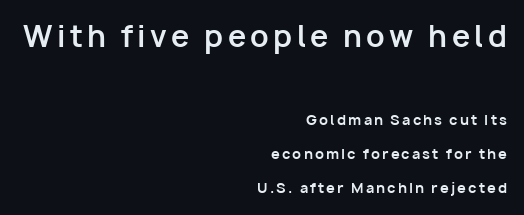
Q: Is the text bold? A: Yes.
Q: Is the text italic (slanted)? A: No, it is upright.
Q: Is the typeface a serif or a sans-serif typeface? A: Sans-serif.
Q: Is the text underlined? A: No.
Q: How is the paragraph aligned? A: Right-aligned.
Q: Is the spacing between lines tight, normal or loose? A: Loose.
Q: Which block of text is set in a larger size, the first (top) or the second (bottom)? A: The first (top) one.
Q: Width (condensed, normal, or wide)? A: Normal.
Q: Stroke contrast? A: Low.
Q: x-height? A: Medium.
Q: Monospaced? A: No.
